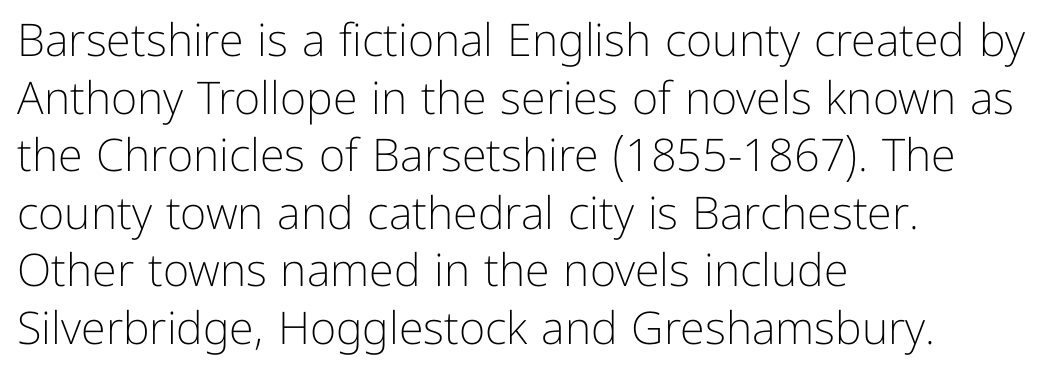
The image shows 45 px light sans-serif type, upright; set left-aligned, normal line spacing (1.28x), normal letter spacing, not underlined; low stroke contrast and a medium x-height.
